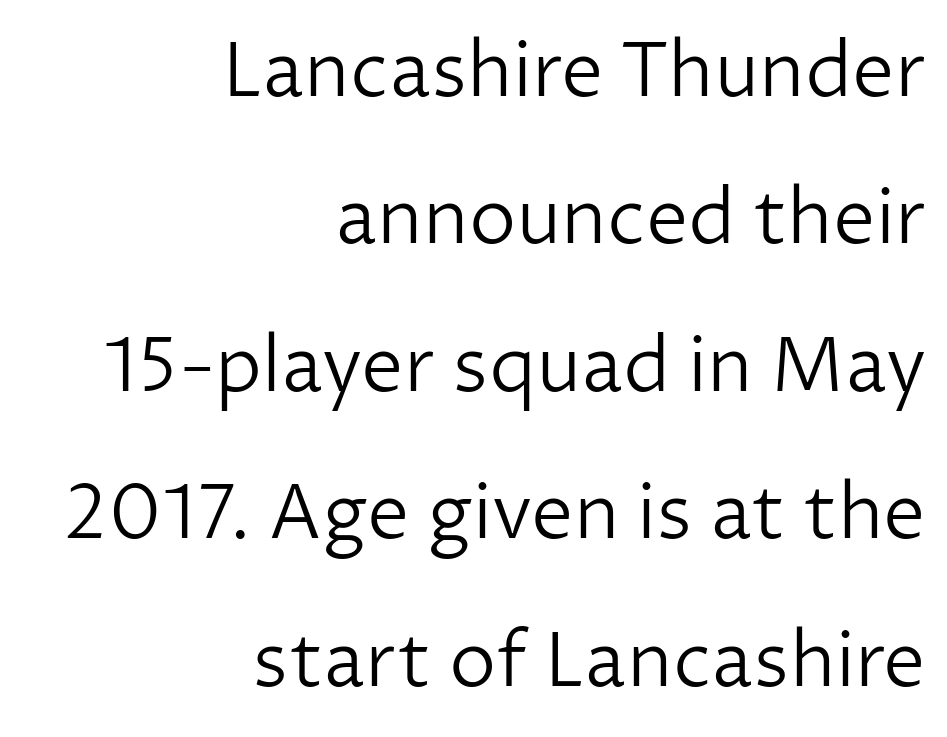
Q: Is the text bold? A: No.
Q: Is the text italic (slanted)? A: No, it is upright.
Q: Is the typeface a serif or a sans-serif typeface? A: Sans-serif.
Q: Is the text underlined? A: No.
Q: How is the paragraph aligned? A: Right-aligned.
Q: Is the spacing between letters normal or unusually wide? A: Normal.
Q: Is the spacing between lines tight, normal or loose? A: Loose.
Q: Width (condensed, normal, or wide)? A: Normal.
Q: Stroke contrast? A: Low.
Q: x-height? A: Medium.
Q: Monospaced? A: No.
